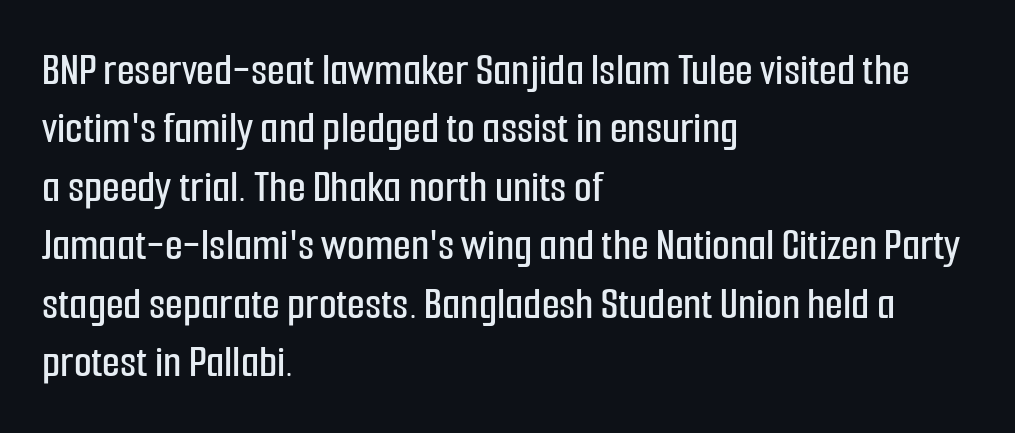
Q: Is the text italic (slanted)? A: No, it is upright.
Q: Is the typeface a serif or a sans-serif typeface? A: Sans-serif.
Q: Is the text underlined? A: No.
Q: How is the paragraph aligned? A: Left-aligned.
Q: Is the spacing between letters normal or unusually wide? A: Normal.
Q: Is the spacing between lines tight, normal or loose? A: Normal.
Q: Width (condensed, normal, or wide)? A: Condensed.
Q: Stroke contrast? A: Low.
Q: x-height? A: Medium.
Q: Monospaced? A: No.
